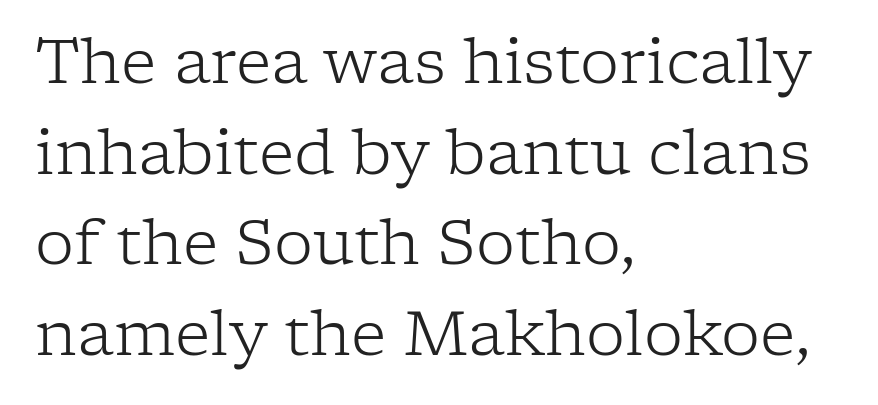
{"serif": "yes", "italic": "no", "bold": "no", "weight": "light", "width": "normal", "stroke_contrast": "low", "x_height": "medium", "monospaced": "no", "underline": "no", "align": "left", "line_spacing": "normal", "line_spacing_ratio": 1.46, "letter_spacing": "normal", "letter_spacing_em": 0.0, "glyph_px": 62}
